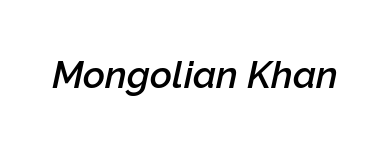
The image shows 38 px semibold type, italic (leaning right); set normal letter spacing, not underlined; low stroke contrast and a medium x-height.
